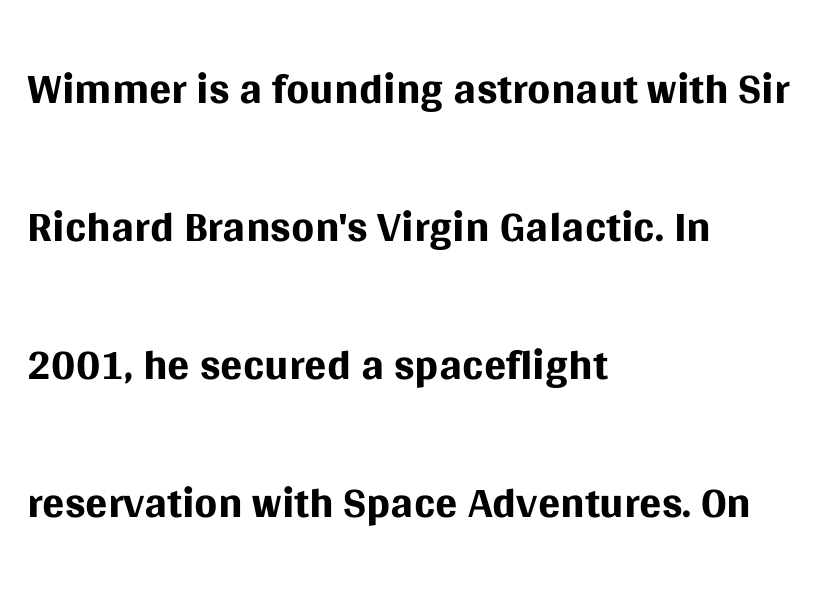
Line starts are locked; line ends wander. The strip under each line holds only bare page. A typesetter would call this zero additional tracking. Notice the wide empty band between every row — that's loose leading. The typeface chosen for these lines omits serifs. Varying glyph widths throughout — classic text-font behaviour.
